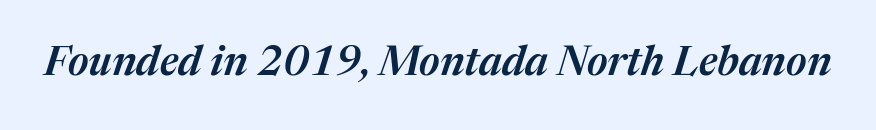
The image shows 41 px semibold type, italic (leaning right); set normal letter spacing, not underlined; medium stroke contrast and a medium x-height.
